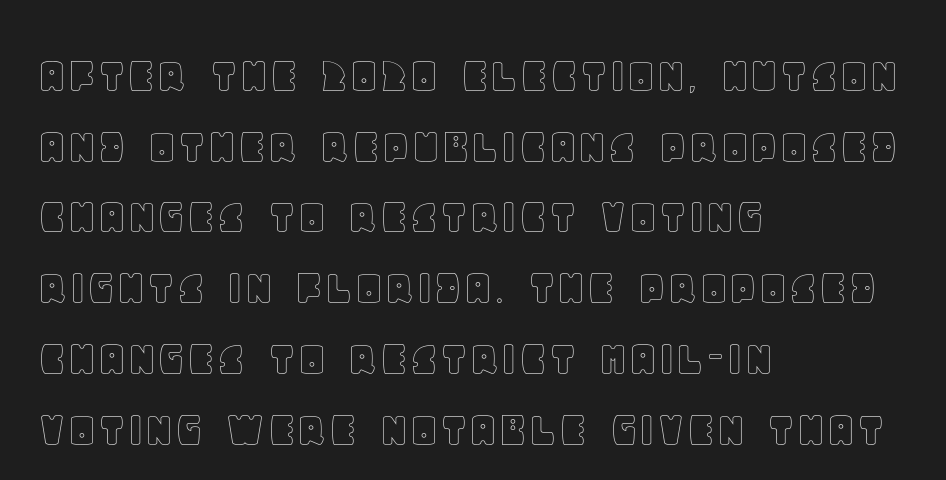
The letters sit at their default tracking, neither squeezed nor spread. These lines are set flush left with a ragged right edge. Ascenders rise straight up at ninety degrees. Regarding leading, the lines here are spaced in the standard way. Character widths vary here, with narrow letters taking less room than wide ones.
